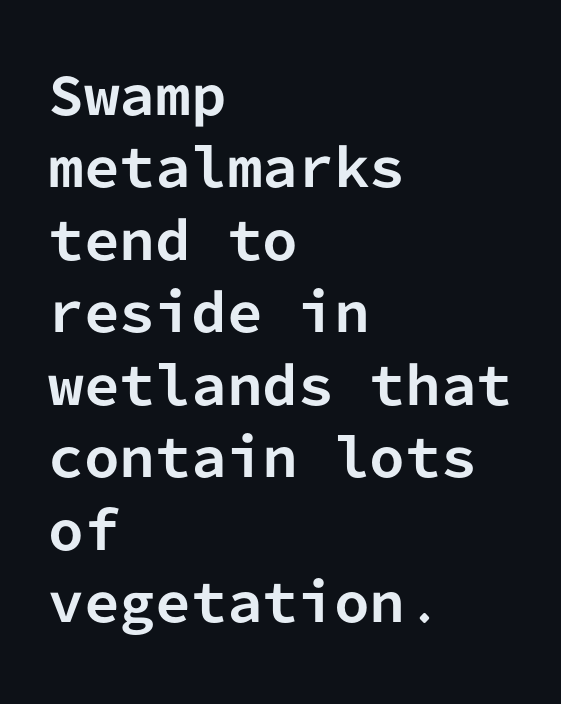
The image shows 51 px bold sans-serif type, upright, monospaced; set left-aligned, normal line spacing (1.42x), normal letter spacing, not underlined; low stroke contrast and a medium x-height.
